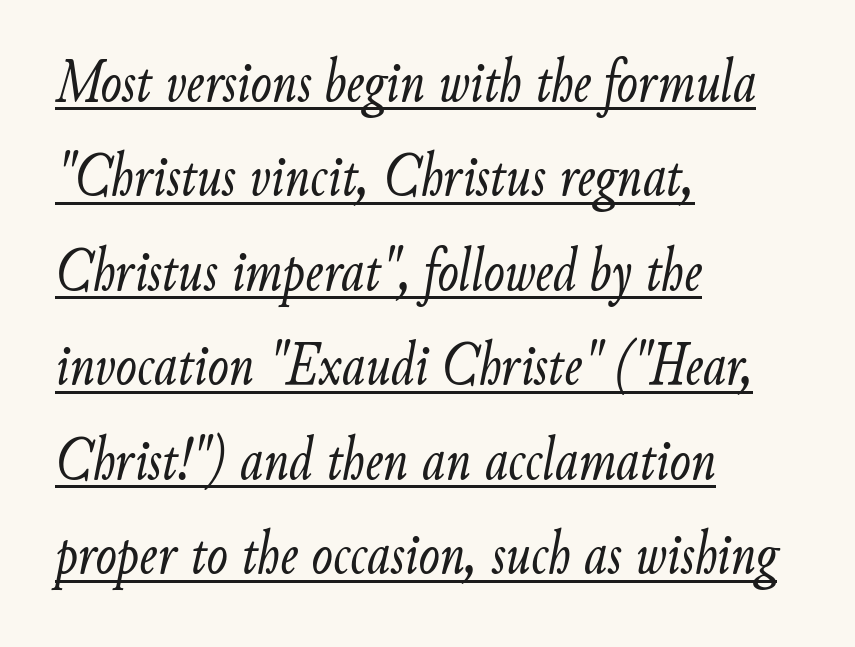
{"italic": "yes", "lean": "right", "slant_degrees": 9, "bold": "no", "weight": "light", "width": "condensed", "stroke_contrast": "low", "x_height": "small", "monospaced": "no", "underline": "yes", "align": "left", "line_spacing": "normal", "line_spacing_ratio": 1.5, "letter_spacing": "normal", "letter_spacing_em": 0.0, "glyph_px": 63}
